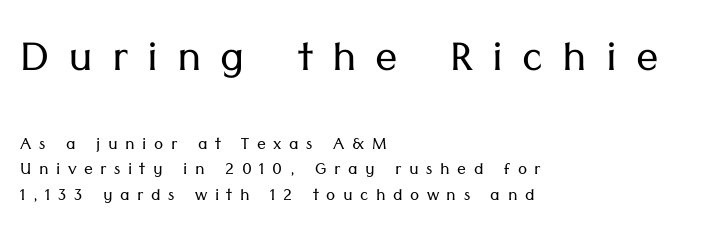
Q: Is the text bold? A: No.
Q: Is the text italic (slanted)? A: No, it is upright.
Q: Is the typeface a serif or a sans-serif typeface? A: Sans-serif.
Q: Is the text underlined? A: No.
Q: How is the paragraph aligned? A: Left-aligned.
Q: Is the spacing between letters normal or unusually wide? A: Unusually wide.
Q: Is the spacing between lines tight, normal or loose? A: Tight.
Q: Which block of text is set in a larger size, the first (top) or the second (bottom)? A: The first (top) one.
Q: Width (condensed, normal, or wide)? A: Normal.
Q: Stroke contrast? A: Low.
Q: x-height? A: Medium.
Q: Monospaced? A: No.
